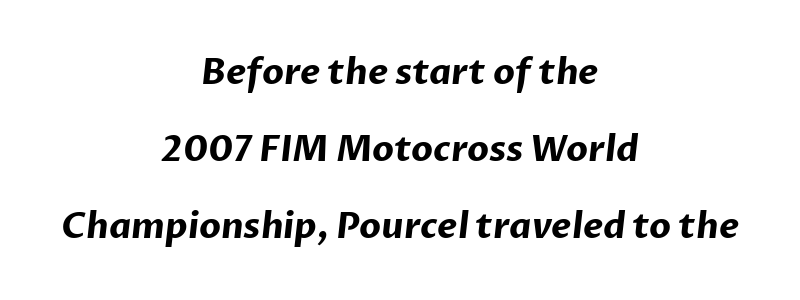
Q: Is the text bold? A: Yes.
Q: Is the typeface a serif or a sans-serif typeface? A: Sans-serif.
Q: Is the text underlined? A: No.
Q: How is the paragraph aligned? A: Centered.
Q: Is the spacing between letters normal or unusually wide? A: Normal.
Q: Is the spacing between lines tight, normal or loose? A: Loose.
Q: Width (condensed, normal, or wide)? A: Normal.
Q: Stroke contrast? A: Low.
Q: x-height? A: Medium.
Q: Monospaced? A: No.
